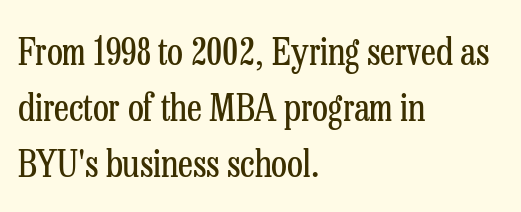
The image shows 37 px regular-weight, condensed serif type, upright; set left-aligned, normal line spacing (1.52x), normal letter spacing, not underlined; low stroke contrast and a medium x-height.
